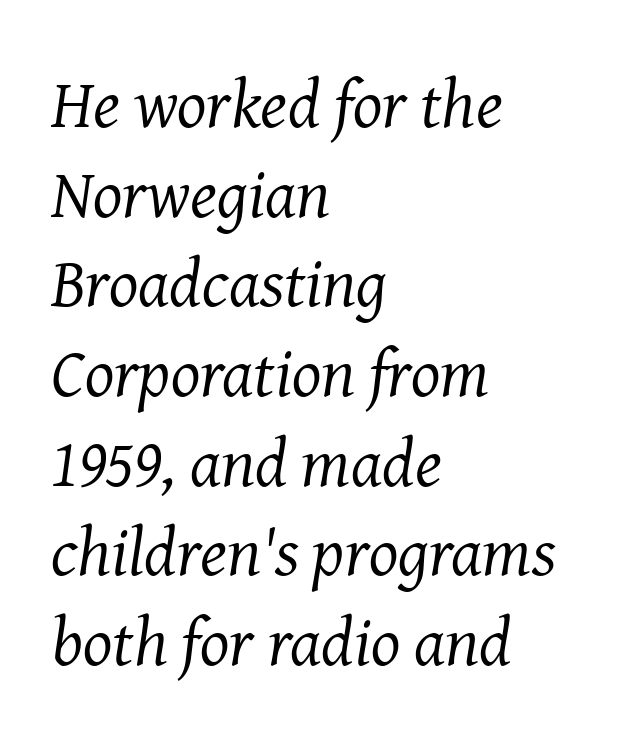
Q: Is the text bold? A: No.
Q: Is the text italic (slanted)? A: Yes, it leans right by about 8 degrees.
Q: Is the typeface a serif or a sans-serif typeface? A: Serif.
Q: Is the text underlined? A: No.
Q: How is the paragraph aligned? A: Left-aligned.
Q: Is the spacing between letters normal or unusually wide? A: Normal.
Q: Is the spacing between lines tight, normal or loose? A: Normal.
Q: Width (condensed, normal, or wide)? A: Normal.
Q: Stroke contrast? A: Medium.
Q: x-height? A: Medium.
Q: Monospaced? A: No.
